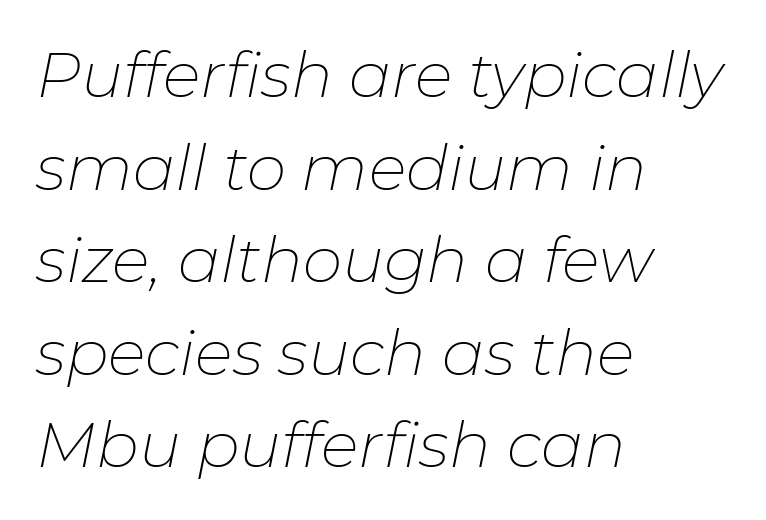
The image shows 63 px thin type, italic (leaning right); set left-aligned, normal line spacing (1.47x), normal letter spacing, not underlined; low stroke contrast and a medium x-height.
